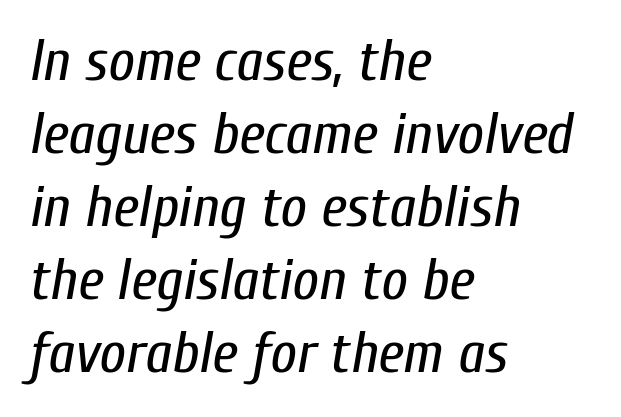
Q: Is the text bold? A: No.
Q: Is the text italic (slanted)? A: Yes, it leans right by about 10 degrees.
Q: Is the text underlined? A: No.
Q: How is the paragraph aligned? A: Left-aligned.
Q: Is the spacing between letters normal or unusually wide? A: Normal.
Q: Is the spacing between lines tight, normal or loose? A: Normal.
Q: Width (condensed, normal, or wide)? A: Condensed.
Q: Stroke contrast? A: Low.
Q: x-height? A: Medium.
Q: Monospaced? A: No.
